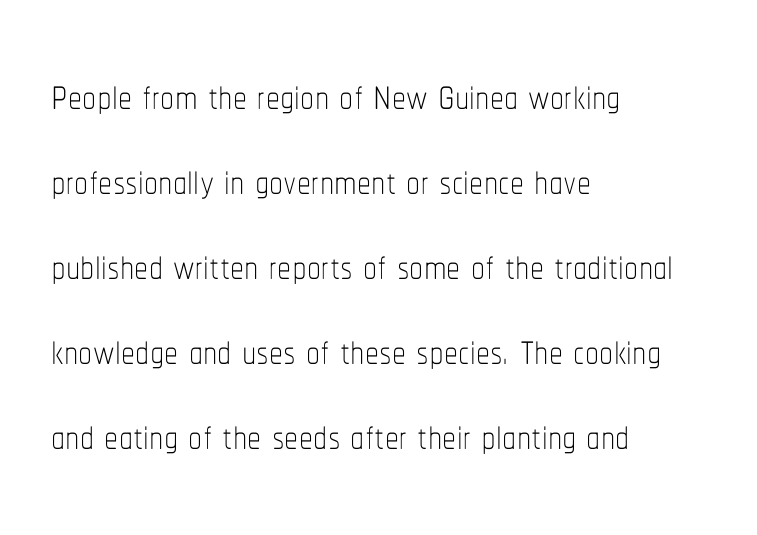
Q: Is the text bold? A: No.
Q: Is the text italic (slanted)? A: No, it is upright.
Q: Is the text underlined? A: No.
Q: How is the paragraph aligned? A: Left-aligned.
Q: Is the spacing between letters normal or unusually wide? A: Normal.
Q: Is the spacing between lines tight, normal or loose? A: Normal.
Q: Width (condensed, normal, or wide)? A: Condensed.
Q: Stroke contrast? A: Low.
Q: x-height? A: Medium.
Q: Monospaced? A: No.
